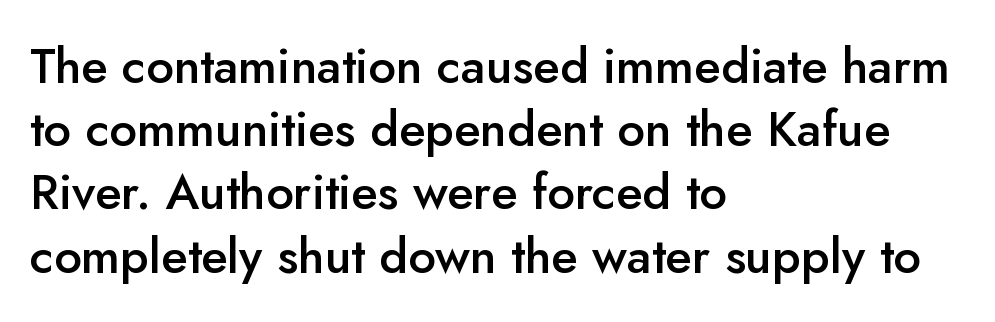
The image shows 49 px semibold sans-serif type, upright; set left-aligned, normal line spacing (1.29x), normal letter spacing, not underlined; low stroke contrast and a small x-height.
